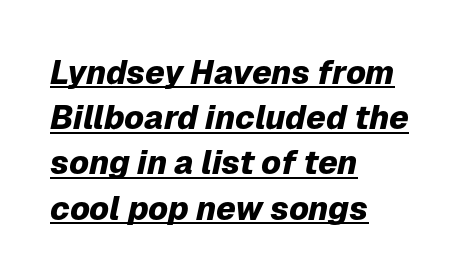
{"italic": "yes", "lean": "right", "slant_degrees": 12, "bold": "yes", "weight": "heavy", "width": "normal", "stroke_contrast": "low", "x_height": "medium", "monospaced": "no", "underline": "yes", "align": "left", "line_spacing": "normal", "line_spacing_ratio": 1.37, "letter_spacing": "normal", "letter_spacing_em": 0.0, "glyph_px": 33}
